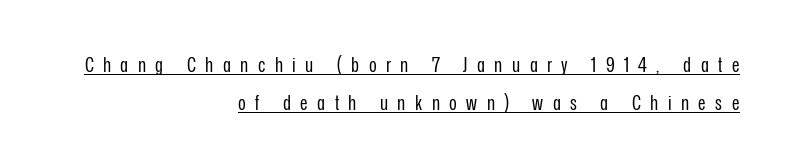
No letter is thick-stroked: the sample isn't bold. Reading down the block, your eye finds every line finishing at a fixed right position. These lines have a slow, spaced-out rhythm from letter to letter. Italic: no, the glyphs are upright roman. Honestly, the underline is the first thing you notice here.
